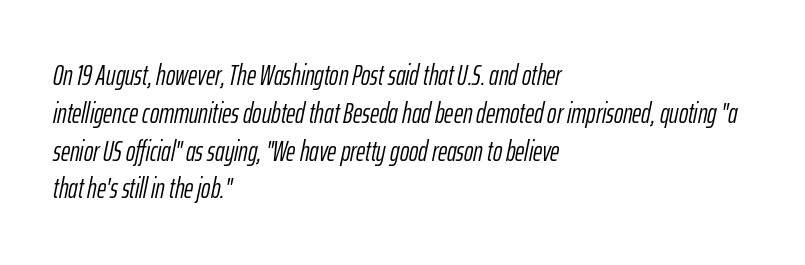
The image shows 28 px light, condensed type, italic (leaning right); set left-aligned, normal line spacing (1.35x), normal letter spacing, not underlined; low stroke contrast and a medium x-height.
